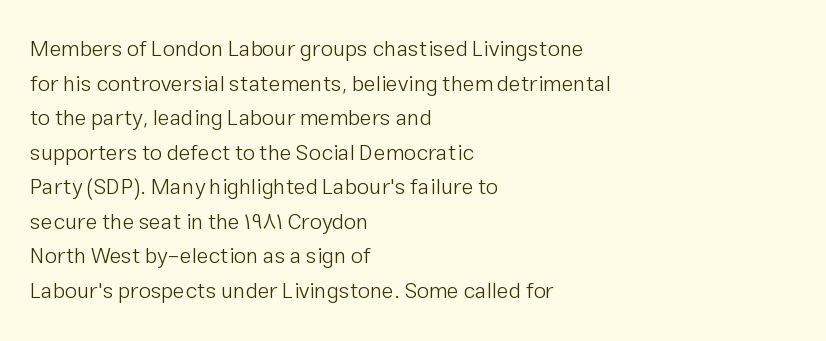
Q: Is the text bold? A: No.
Q: Is the text italic (slanted)? A: No, it is upright.
Q: Is the text underlined? A: No.
Q: How is the paragraph aligned? A: Left-aligned.
Q: Is the spacing between letters normal or unusually wide? A: Normal.
Q: Is the spacing between lines tight, normal or loose? A: Normal.
